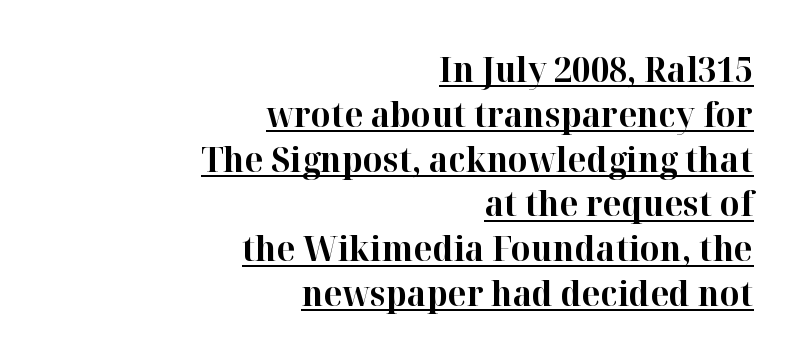
How heavy is the stroke? Heavy — this is a bold. Does extra space separate the letters? No, they use regular spacing. Is this a fixed-width face? No — the glyphs have proportional, varying widths. A student would call this right alignment; a typographer would say flush right, rag left. Does the lettering tilt? It doesn't — this is upright.
